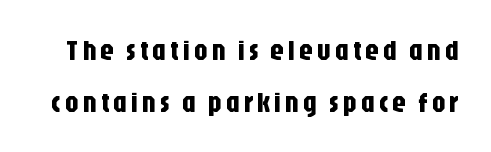
Q: Is the text italic (slanted)? A: No, it is upright.
Q: Is the typeface a serif or a sans-serif typeface? A: Sans-serif.
Q: Is the text underlined? A: No.
Q: Width (condensed, normal, or wide)? A: Condensed.
Q: Stroke contrast? A: Low.
Q: x-height? A: Large.
Q: Monospaced? A: No.
